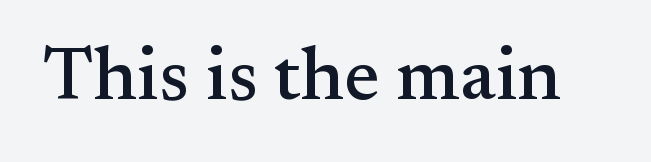
{"serif": "yes", "italic": "no", "width": "normal", "stroke_contrast": "medium", "x_height": "small", "monospaced": "no", "underline": "no", "letter_spacing": "normal", "letter_spacing_em": 0.0, "glyph_px": 75}
